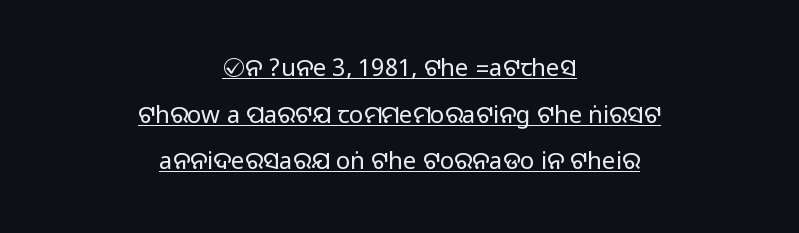
The image shows 24 px text type, upright; set centered, loose line spacing (1.94x), normal letter spacing, underlined.
